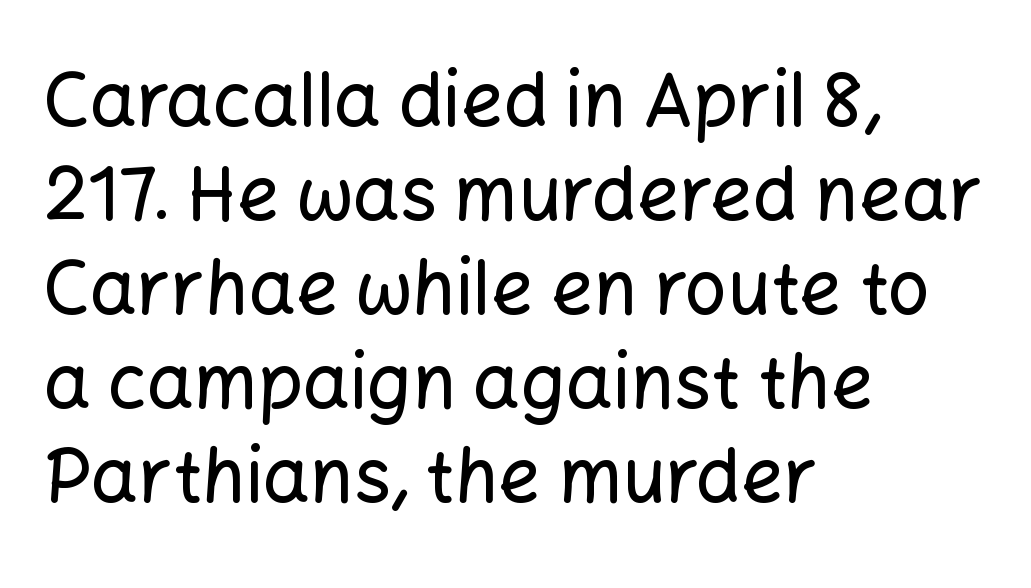
Q: Is the text italic (slanted)? A: No, it is upright.
Q: Is the typeface a serif or a sans-serif typeface? A: Sans-serif.
Q: Is the text underlined? A: No.
Q: How is the paragraph aligned? A: Left-aligned.
Q: Is the spacing between letters normal or unusually wide? A: Normal.
Q: Is the spacing between lines tight, normal or loose? A: Normal.
Q: Width (condensed, normal, or wide)? A: Normal.
Q: Stroke contrast? A: Low.
Q: x-height? A: Medium.
Q: Monospaced? A: No.
